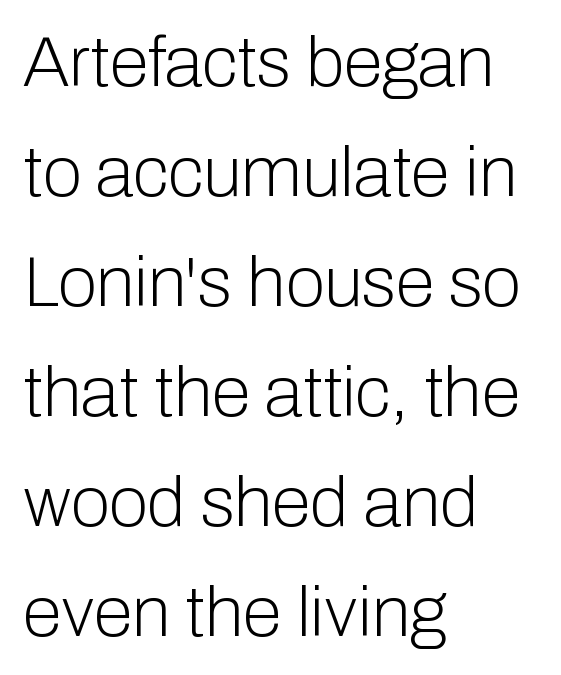
Are there feet on the stems? There aren't — it's a sans. Regular leading. Unbolded letterforms with no extra heft. The area under the type is left untouched. The rendering uses natural spacing where letterforms have individual widths. Here the glyphs are tracked normally, forming tight word shapes.
